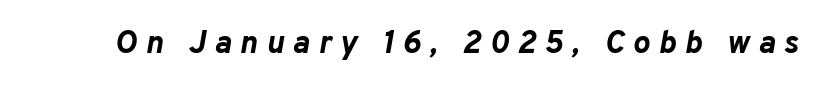
{"italic": "yes", "lean": "right", "slant_degrees": 10, "bold": "yes", "weight": "bold", "width": "normal", "stroke_contrast": "low", "x_height": "medium", "monospaced": "no", "underline": "no", "letter_spacing": "wide", "letter_spacing_em": 0.27, "glyph_px": 32}
